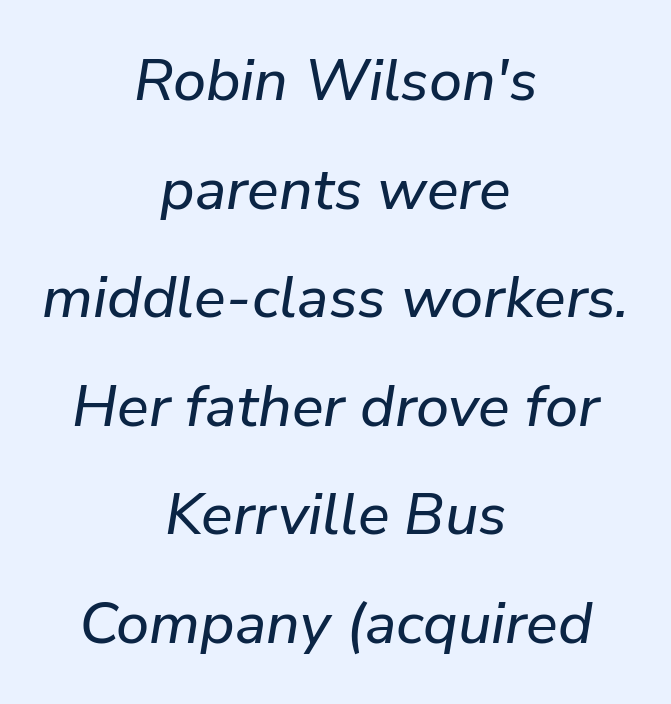
{"italic": "yes", "lean": "right", "slant_degrees": 9, "width": "normal", "stroke_contrast": "low", "x_height": "medium", "monospaced": "no", "underline": "no", "align": "center", "line_spacing_ratio": 1.84, "letter_spacing": "normal", "letter_spacing_em": 0.0, "glyph_px": 59}
